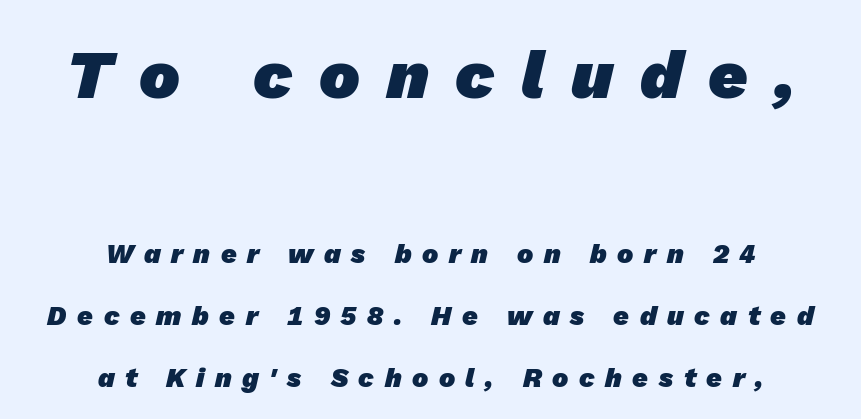
Q: Is the text bold? A: Yes.
Q: Is the typeface a serif or a sans-serif typeface? A: Sans-serif.
Q: Is the text underlined? A: No.
Q: How is the paragraph aligned? A: Centered.
Q: Is the spacing between letters normal or unusually wide? A: Unusually wide.
Q: Is the spacing between lines tight, normal or loose? A: Loose.
Q: Which block of text is set in a larger size, the first (top) or the second (bottom)? A: The first (top) one.
Q: Width (condensed, normal, or wide)? A: Normal.
Q: Stroke contrast? A: Low.
Q: x-height? A: Medium.
Q: Monospaced? A: No.
